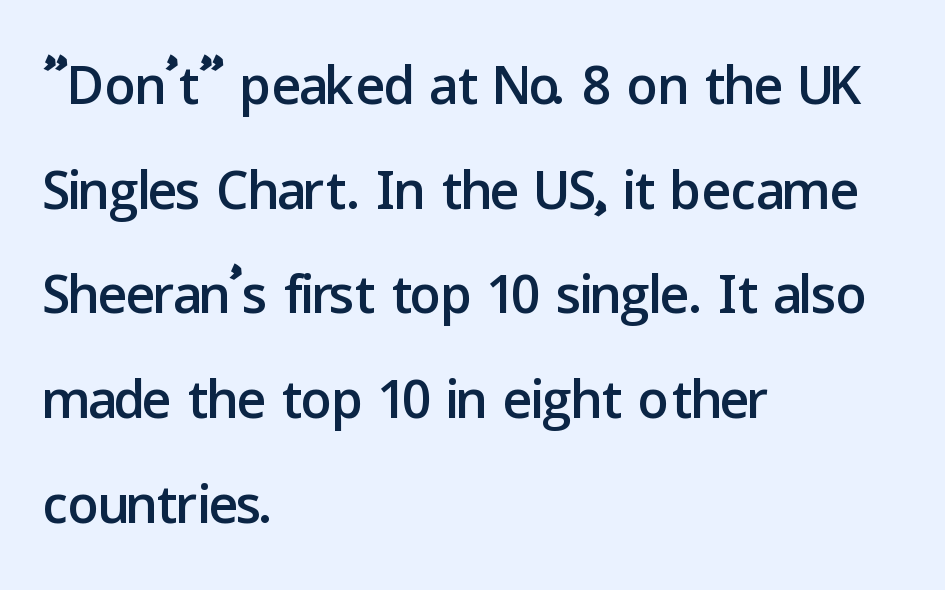
{"serif": "no", "italic": "no", "width": "normal", "stroke_contrast": "low", "x_height": "medium", "monospaced": "no", "underline": "no", "align": "left", "line_spacing": "normal", "line_spacing_ratio": 1.36, "letter_spacing": "normal", "letter_spacing_em": 0.0, "glyph_px": 77}
